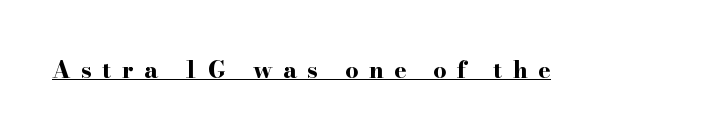
Q: Is the text bold? A: Yes.
Q: Is the text italic (slanted)? A: No, it is upright.
Q: Is the text underlined? A: Yes.
Q: Is the spacing between letters normal or unusually wide? A: Unusually wide.
